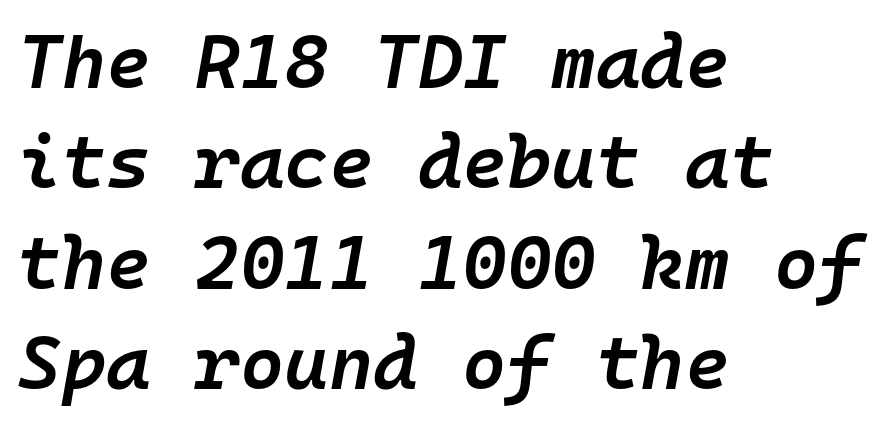
The image shows 76 px semibold type, italic (leaning right), monospaced; set left-aligned, normal line spacing (1.32x), normal letter spacing, not underlined; low stroke contrast and a medium x-height.
